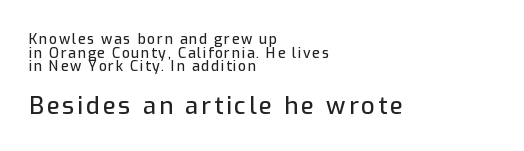
The image shows 24 px text type, upright; set left-aligned, tight line spacing (0.97x), not underlined; the second (bottom) block is 1.71x larger.
